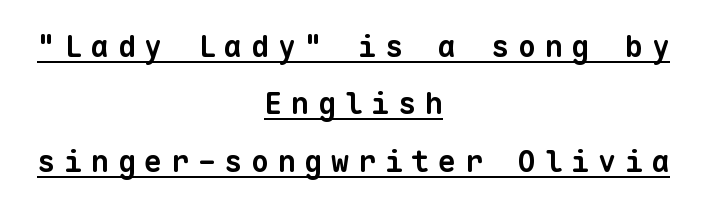
Q: Is the text bold? A: Yes.
Q: Is the typeface a serif or a sans-serif typeface? A: Sans-serif.
Q: Is the text underlined? A: Yes.
Q: How is the paragraph aligned? A: Centered.
Q: Is the spacing between letters normal or unusually wide? A: Unusually wide.
Q: Is the spacing between lines tight, normal or loose? A: Loose.
Q: Width (condensed, normal, or wide)? A: Normal.
Q: Stroke contrast? A: Low.
Q: x-height? A: Medium.
Q: Monospaced? A: Yes.
